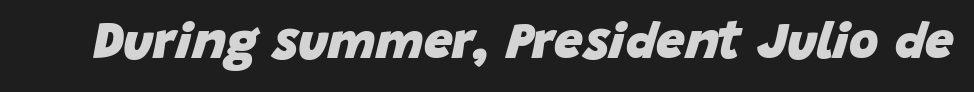
The image shows 51 px heavy type, italic (leaning right); set normal letter spacing, not underlined; low stroke contrast and a large x-height.
